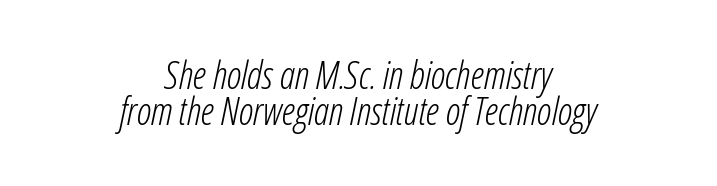
Q: Is the text bold? A: No.
Q: Is the text italic (slanted)? A: Yes, it leans right by about 12 degrees.
Q: Is the text underlined? A: No.
Q: How is the paragraph aligned? A: Centered.
Q: Is the spacing between letters normal or unusually wide? A: Normal.
Q: Is the spacing between lines tight, normal or loose? A: Tight.
Q: Width (condensed, normal, or wide)? A: Condensed.
Q: Stroke contrast? A: Low.
Q: x-height? A: Medium.
Q: Monospaced? A: No.
